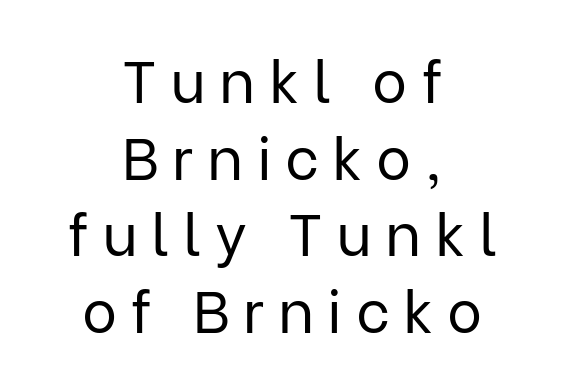
The image shows 59 px regular-weight sans-serif type, upright; set centered, normal line spacing (1.3x), unusually wide letter spacing (+0.23 em), not underlined; low stroke contrast and a medium x-height.
